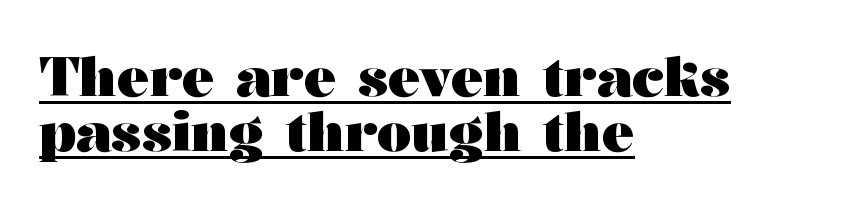
The glyphs have the mass of a bold cut. Style check: upright. The glyphs in this specimen are seriffed. Between one letter and the next there's only the usual sliver of space.
